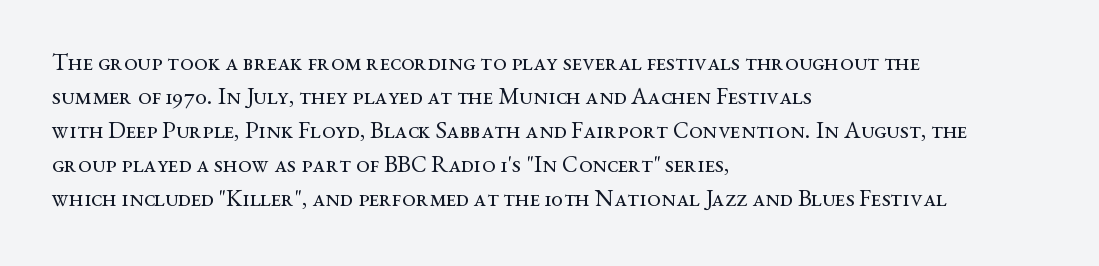
{"italic": "no", "bold": "no", "underline": "no", "align": "left", "line_spacing": "normal", "line_spacing_ratio": 1.42, "letter_spacing": "normal", "letter_spacing_em": 0.0, "glyph_px": 24}
